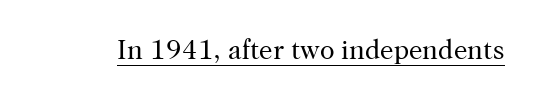
Q: Is the text bold? A: No.
Q: Is the text italic (slanted)? A: No, it is upright.
Q: Is the text underlined? A: Yes.
Q: Is the spacing between letters normal or unusually wide? A: Normal.
